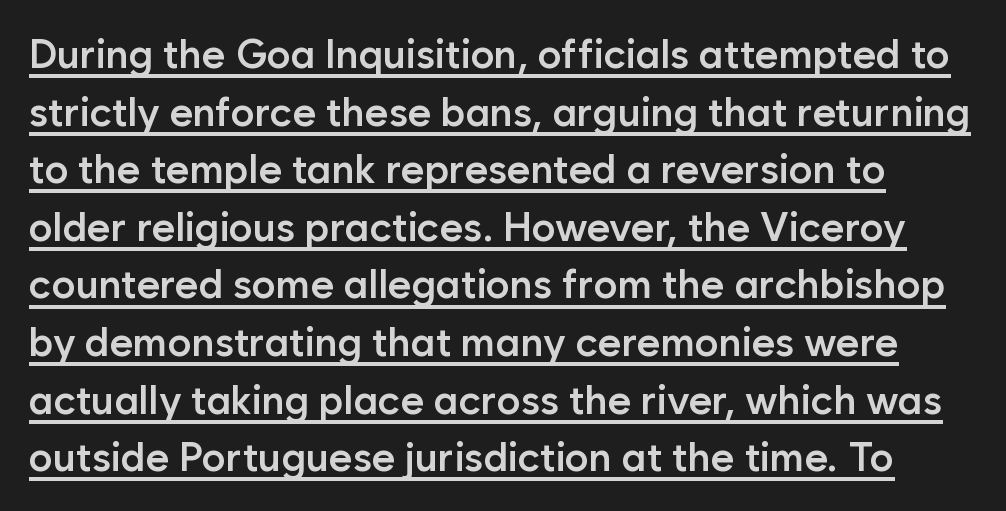
Q: Is the text bold? A: Semi-bold.
Q: Is the text italic (slanted)? A: No, it is upright.
Q: Is the typeface a serif or a sans-serif typeface? A: Sans-serif.
Q: Is the text underlined? A: Yes.
Q: Is the spacing between letters normal or unusually wide? A: Normal.
Q: Is the spacing between lines tight, normal or loose? A: Normal.
Q: Width (condensed, normal, or wide)? A: Normal.
Q: Stroke contrast? A: Low.
Q: x-height? A: Medium.
Q: Monospaced? A: No.
